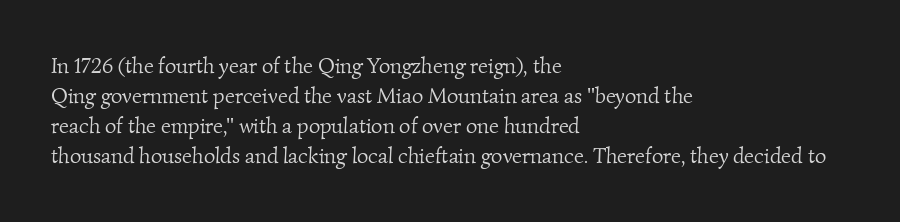
Q: Is the text bold? A: No.
Q: Is the text underlined? A: No.
Q: How is the paragraph aligned? A: Left-aligned.
Q: Is the spacing between letters normal or unusually wide? A: Normal.
Q: Is the spacing between lines tight, normal or loose? A: Normal.
